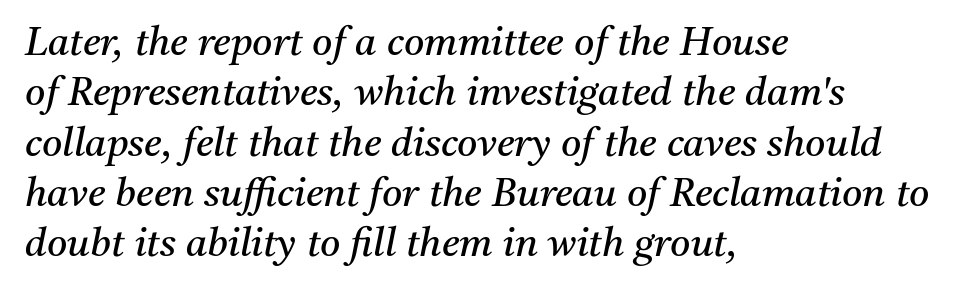
{"serif": "yes", "italic": "yes", "lean": "right", "slant_degrees": 11, "bold": "no", "weight": "regular", "width": "normal", "stroke_contrast": "medium", "x_height": "medium", "monospaced": "no", "underline": "no", "align": "left", "line_spacing": "normal", "line_spacing_ratio": 1.29, "letter_spacing": "normal", "letter_spacing_em": 0.0, "glyph_px": 39}
